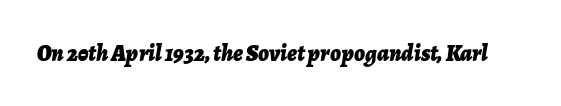
Clear beneath every line of the passage. As a designer I'd log this as weight 700, bold. Characters are canted at an angle relative to the baseline's perpendicular. How are the letters spaced? Ordinarily, with no added tracking.
